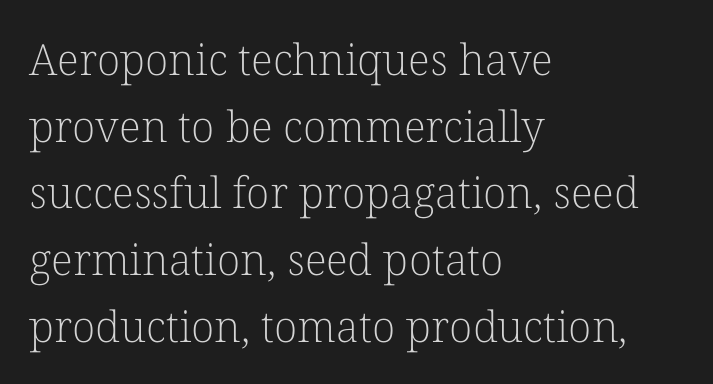
{"serif": "yes", "italic": "no", "bold": "no", "weight": "light", "width": "normal", "stroke_contrast": "low", "x_height": "medium", "monospaced": "no", "underline": "no", "align": "left", "line_spacing": "normal", "line_spacing_ratio": 1.55, "letter_spacing": "normal", "letter_spacing_em": 0.0, "glyph_px": 43}
